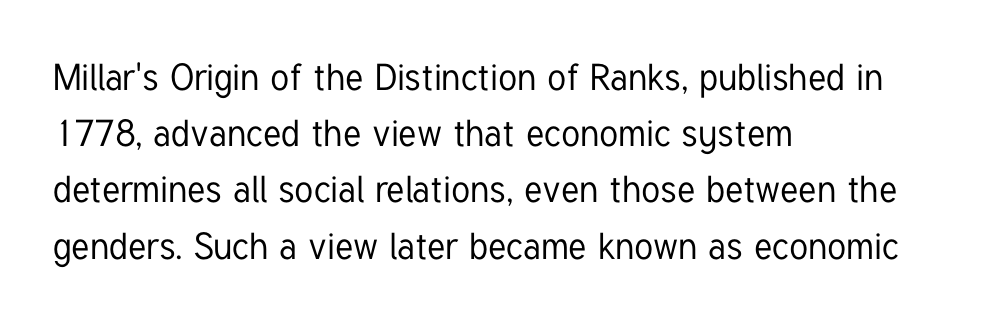
A roman cut, with each character standing at attention. Check under the words: just untouched page. Nope, no serifs anywhere on these letters. Whoever set this chose a conventional vertical rhythm. Short note: letters normally spaced.
